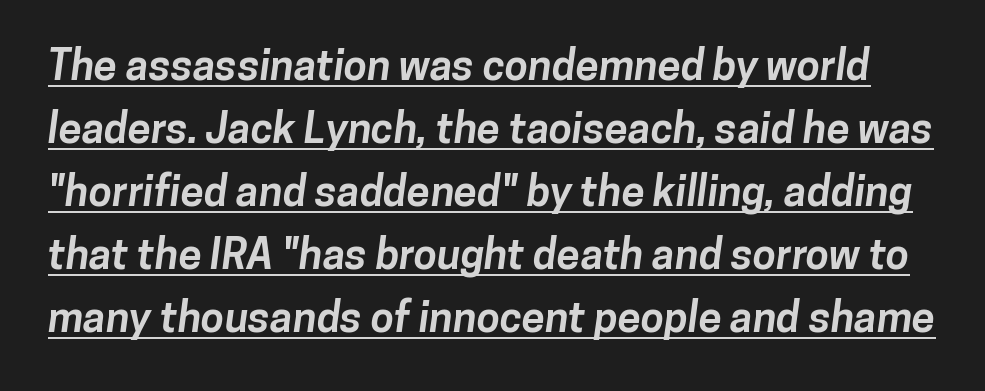
The image shows 42 px bold sans-serif type; set normal line spacing (1.5x), normal letter spacing, underlined; low stroke contrast and a medium x-height.
